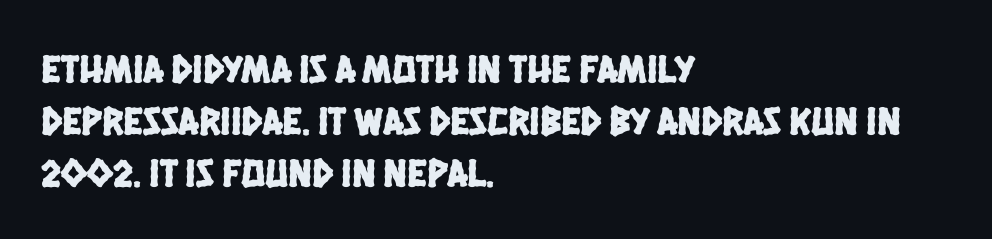
Q: Is the typeface a serif or a sans-serif typeface? A: Sans-serif.
Q: Is the text underlined? A: No.
Q: How is the paragraph aligned? A: Left-aligned.
Q: Is the spacing between letters normal or unusually wide? A: Normal.
Q: Is the spacing between lines tight, normal or loose? A: Normal.
Q: Width (condensed, normal, or wide)? A: Condensed.
Q: Stroke contrast? A: Low.
Q: x-height? A: Large.
Q: Monospaced? A: No.
